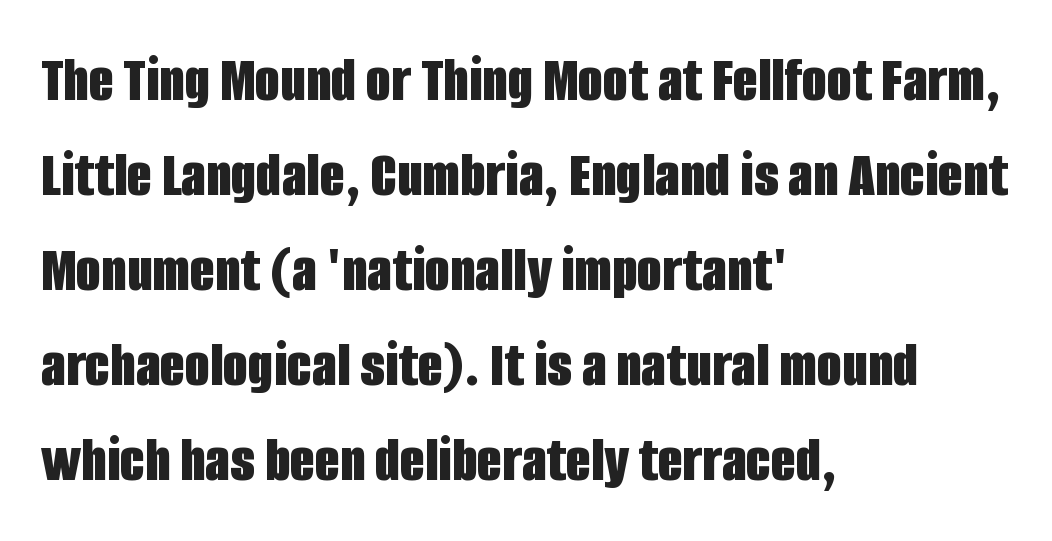
The image shows 65 px bold, condensed sans-serif type, upright; set left-aligned, normal line spacing (1.46x), normal letter spacing, not underlined; low stroke contrast and a large x-height.
